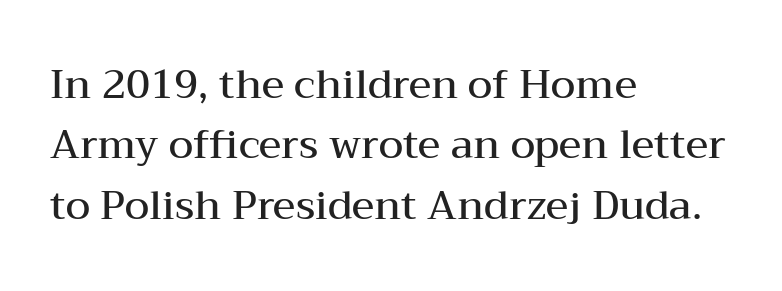
Q: Is the text bold? A: Semi-bold.
Q: Is the text italic (slanted)? A: No, it is upright.
Q: Is the typeface a serif or a sans-serif typeface? A: Serif.
Q: Is the text underlined? A: No.
Q: How is the paragraph aligned? A: Left-aligned.
Q: Is the spacing between letters normal or unusually wide? A: Normal.
Q: Is the spacing between lines tight, normal or loose? A: Normal.
Q: Width (condensed, normal, or wide)? A: Wide.
Q: Stroke contrast? A: Medium.
Q: x-height? A: Medium.
Q: Monospaced? A: No.
